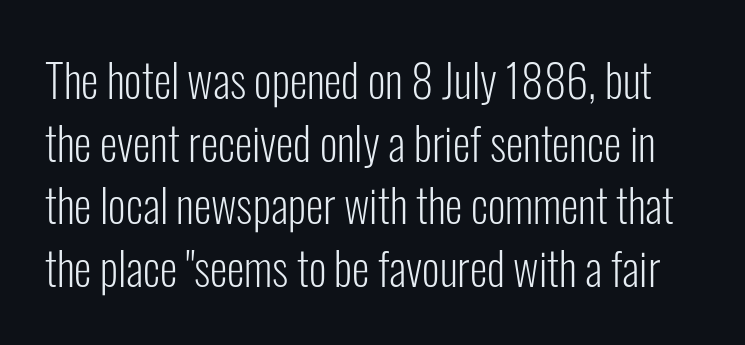
Q: Is the text bold? A: No.
Q: Is the text italic (slanted)? A: No, it is upright.
Q: Is the typeface a serif or a sans-serif typeface? A: Sans-serif.
Q: Is the text underlined? A: No.
Q: Is the spacing between letters normal or unusually wide? A: Normal.
Q: Is the spacing between lines tight, normal or loose? A: Normal.
Q: Width (condensed, normal, or wide)? A: Condensed.
Q: Stroke contrast? A: Low.
Q: x-height? A: Medium.
Q: Monospaced? A: No.
